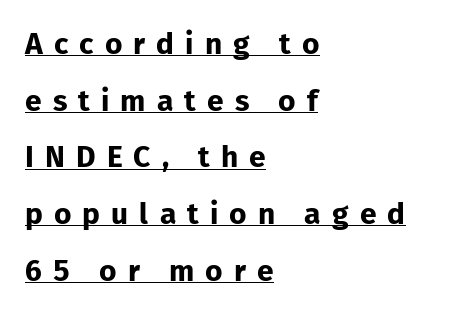
This sample uses an upright cut, with every glyph sitting square on the baseline. What kind of face is this? One without serifs — a sans. This rendering features underlined lettering. Here the designer chose a conventional face with non-uniform glyph widths.
